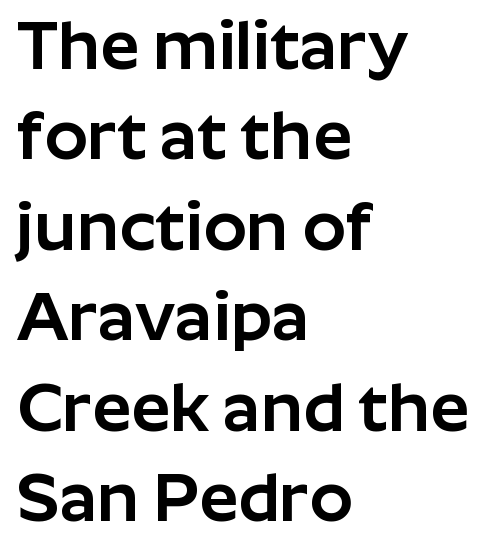
Normally led — the rows are evenly, conventionally spaced. The rendering keeps characters at their native spacing. Is there any slant? The stems are plumb. The lines in this sample share a left origin and differ only in where they stop. The rendering shows plain stroke endings on the letterforms — a sans-serif design.
